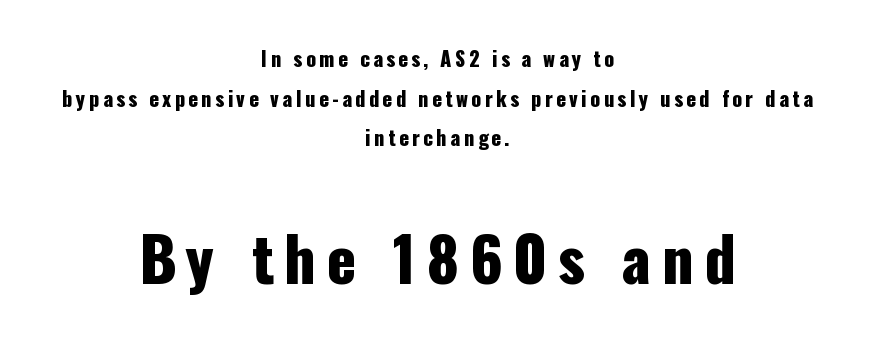
{"serif": "no", "italic": "no", "width": "condensed", "stroke_contrast": "low", "x_height": "medium", "monospaced": "no", "underline": "no", "align": "center", "line_spacing": "loose", "line_spacing_ratio": 1.98, "larger_block": "second", "size_ratio": 3.05, "glyph_px": 61}
